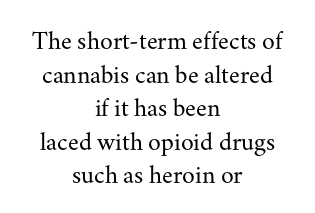
{"italic": "no", "bold": "no", "underline": "no", "align": "center", "line_spacing": "normal", "line_spacing_ratio": 1.29, "letter_spacing": "normal", "letter_spacing_em": 0.0, "glyph_px": 26}
